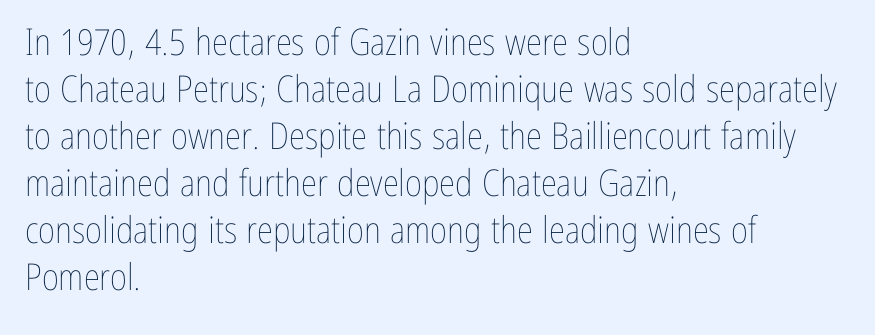
The image shows 37 px thin, condensed type, upright; set left-aligned, normal line spacing (1.27x), normal letter spacing, not underlined; low stroke contrast and a medium x-height.
